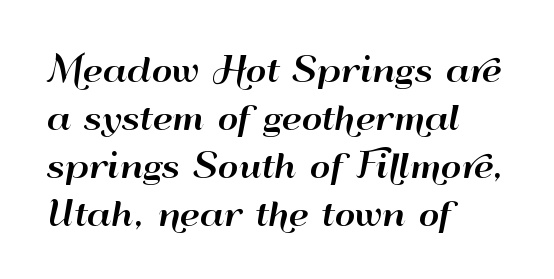
The image shows 32 px wide sans-serif type; set left-aligned, normal line spacing (1.5x), normal letter spacing, not underlined; high stroke contrast and a small x-height.
